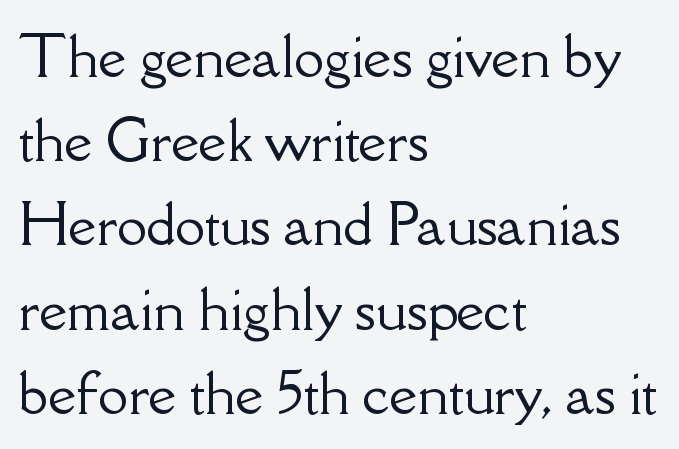
Stroke terminals: seriffed. The passage shown is typed in a proportional face where columns would drift. This sample is left-justified, so line endings fall wherever the words run out. No word sits above an underline. Italic: no, the glyphs are upright roman.
